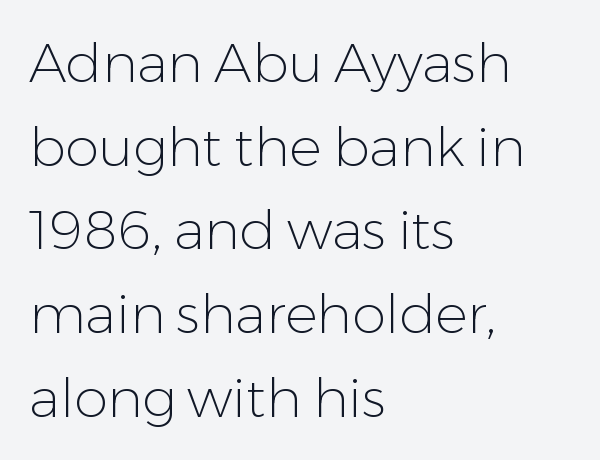
Ink coverage per letter is moderate at most. Each row of text sits above clean, open space. Leading matches the norm, producing a regular column. One-word summary of the alignment: left. Note the varied advance widths — an 'i' is clearly narrower than an 'm'. Posture: upright roman.
